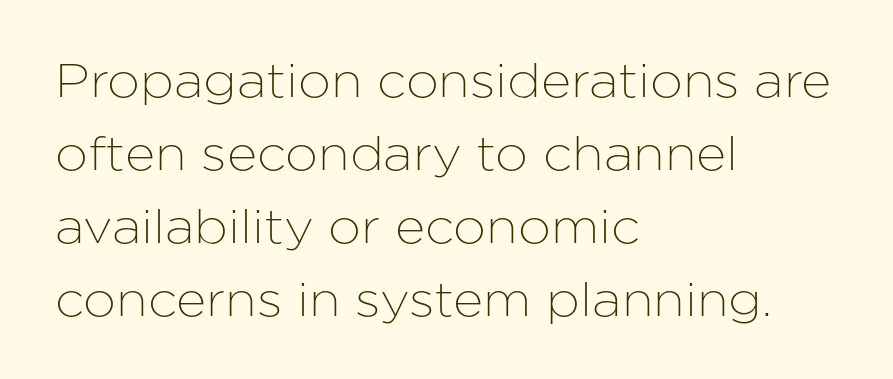
The image shows 47 px sans-serif type, upright; set left-aligned, normal line spacing (1.55x), normal letter spacing, not underlined; low stroke contrast and a medium x-height.
